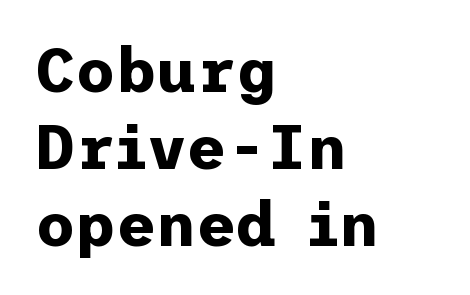
The image shows 62 px bold sans-serif type, upright; set left-aligned, line spacing 1.24x, normal letter spacing, not underlined; low stroke contrast and a medium x-height.
